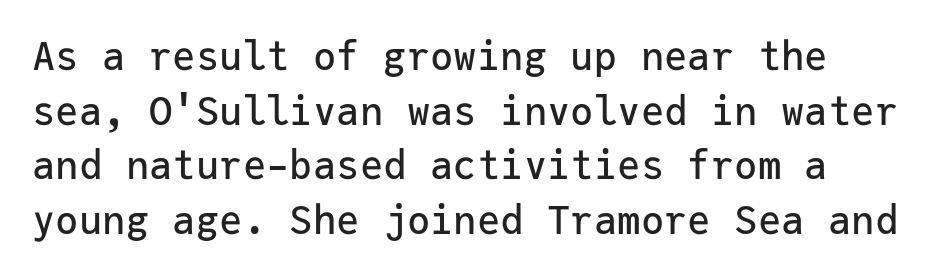
Q: Is the text italic (slanted)? A: No, it is upright.
Q: Is the typeface a serif or a sans-serif typeface? A: Sans-serif.
Q: Is the text underlined? A: No.
Q: Is the spacing between letters normal or unusually wide? A: Normal.
Q: Is the spacing between lines tight, normal or loose? A: Normal.
Q: Width (condensed, normal, or wide)? A: Normal.
Q: Stroke contrast? A: Low.
Q: x-height? A: Medium.
Q: Monospaced? A: Yes.
